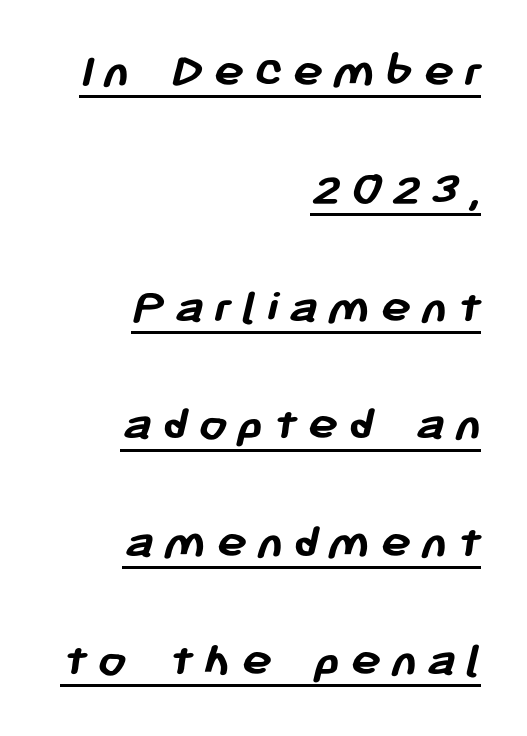
{"serif": "no", "bold": "yes", "weight": "semibold", "width": "normal", "stroke_contrast": "low", "x_height": "medium", "monospaced": "no", "underline": "yes", "align": "right", "line_spacing": "loose", "line_spacing_ratio": 2.31, "glyph_px": 51}
